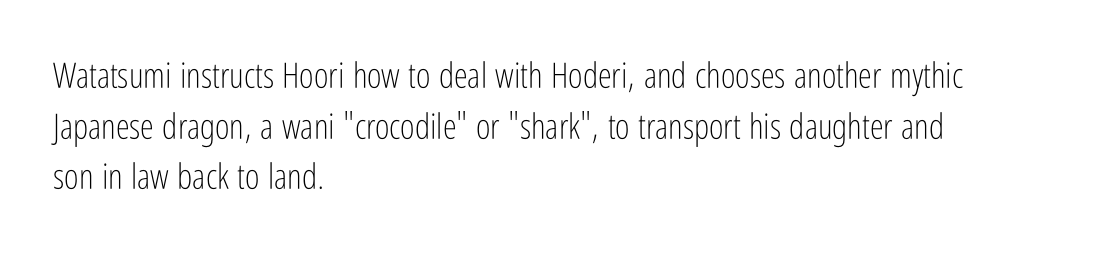
{"serif": "no", "italic": "no", "bold": "no", "weight": "light", "width": "condensed", "stroke_contrast": "low", "x_height": "medium", "monospaced": "no", "underline": "no", "align": "left", "line_spacing": "normal", "line_spacing_ratio": 1.45, "letter_spacing": "normal", "letter_spacing_em": 0.0, "glyph_px": 35}
